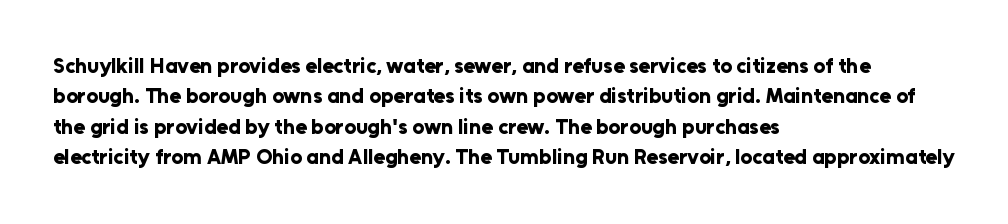
The image shows 21 px bold type, upright; set left-aligned, normal line spacing (1.45x), normal letter spacing, not underlined.
